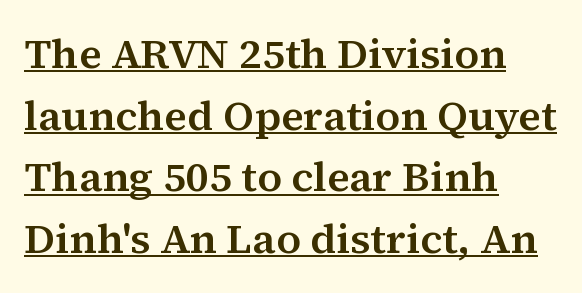
Q: Is the text italic (slanted)? A: No, it is upright.
Q: Is the typeface a serif or a sans-serif typeface? A: Serif.
Q: Is the text underlined? A: Yes.
Q: How is the paragraph aligned? A: Left-aligned.
Q: Is the spacing between letters normal or unusually wide? A: Normal.
Q: Is the spacing between lines tight, normal or loose? A: Normal.
Q: Width (condensed, normal, or wide)? A: Normal.
Q: Stroke contrast? A: Medium.
Q: x-height? A: Medium.
Q: Monospaced? A: No.
